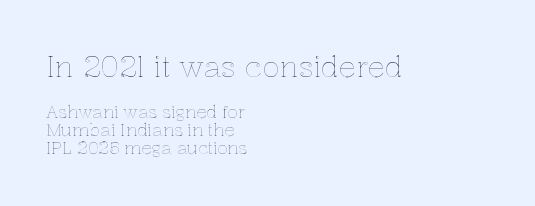
The image shows 29 px text type, upright; set left-aligned, tight line spacing (1.06x), normal letter spacing, not underlined; the first (top) block is 1.71x larger; a medium x-height.
